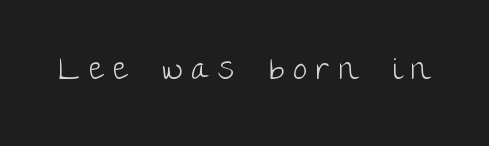
The image shows 32 px light sans-serif type, upright; set unusually wide letter spacing (+0.29 em), not underlined; low stroke contrast and a large x-height.
